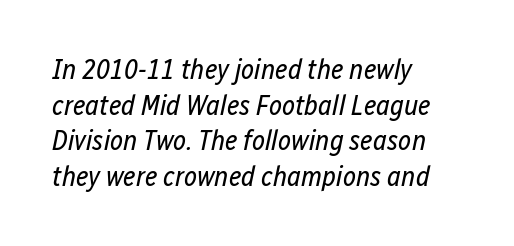
The image shows 28 px regular-weight, condensed type, italic (leaning right); set left-aligned, normal line spacing (1.27x), normal letter spacing, not underlined; low stroke contrast and a medium x-height.
